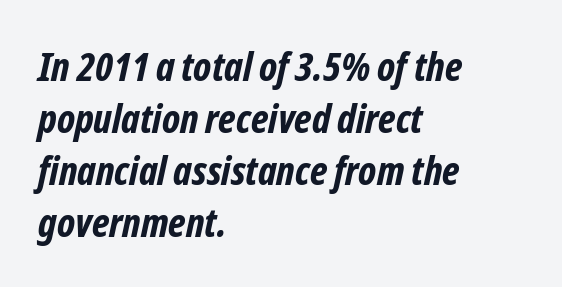
Q: Is the text bold? A: Yes.
Q: Is the typeface a serif or a sans-serif typeface? A: Sans-serif.
Q: Is the text underlined? A: No.
Q: How is the paragraph aligned? A: Left-aligned.
Q: Is the spacing between letters normal or unusually wide? A: Normal.
Q: Is the spacing between lines tight, normal or loose? A: Normal.
Q: Width (condensed, normal, or wide)? A: Condensed.
Q: Stroke contrast? A: Low.
Q: x-height? A: Medium.
Q: Monospaced? A: No.
